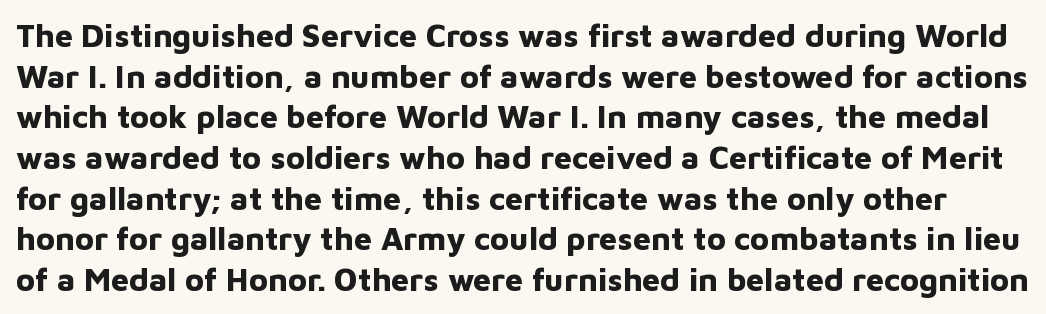
The face used here is a sans, in the tradition of grotesques and geometrics. The leading is moderate, giving the passage an even texture. Words appear dense and cohesive because spacing is normal. Designer's note — italics off, roman on.
